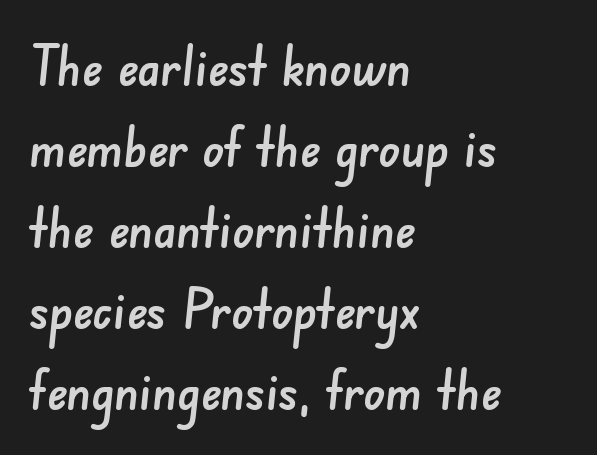
The image shows 54 px sans-serif type; set left-aligned, normal line spacing (1.5x), normal letter spacing, not underlined; low stroke contrast and a small x-height.
